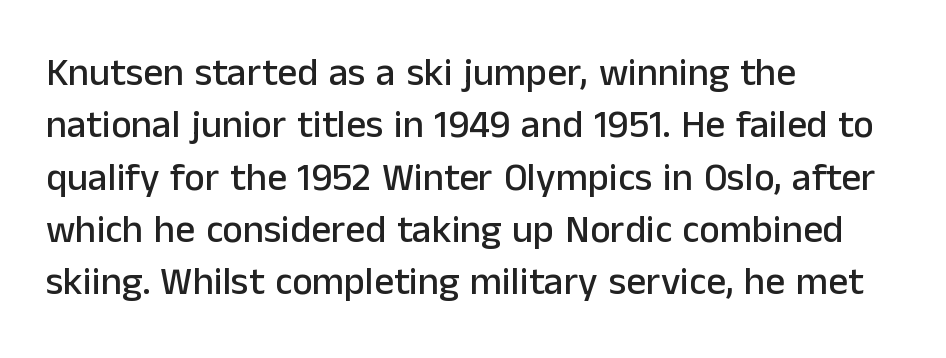
The letters stand upright; this is a roman face. Look at the tracking — it's just the regular setting, nothing added. Unmarked baselines from the first word to the last. The paragraph shown leans on its left margin.
